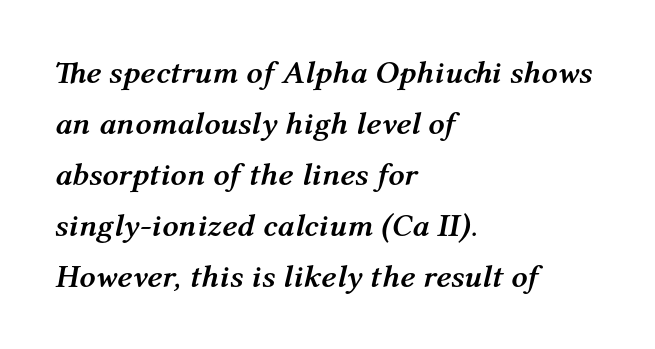
{"italic": "yes", "lean": "right", "slant_degrees": 12, "bold": "yes", "weight": "semibold", "width": "normal", "stroke_contrast": "medium", "x_height": "medium", "monospaced": "no", "underline": "no", "align": "left", "line_spacing": "normal", "line_spacing_ratio": 1.59, "letter_spacing": "normal", "letter_spacing_em": 0.0, "glyph_px": 32}
